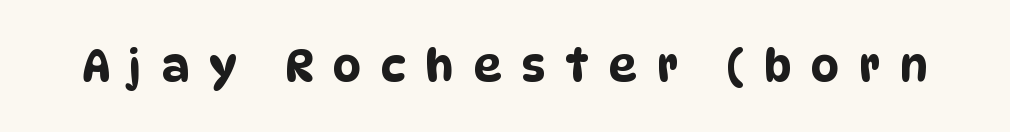
The letterforms stand isolated, each surrounded by extra space. You could not count columns in this text — the font is proportionally spaced. The typeface chosen for these lines omits serifs. Anything drawn beneath the words? Only blank space.
